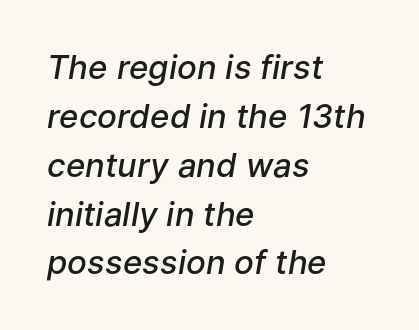
The image shows 33 px semibold type, italic (leaning right); set left-aligned, normal line spacing (1.48x), normal letter spacing, not underlined; low stroke contrast and a medium x-height.
